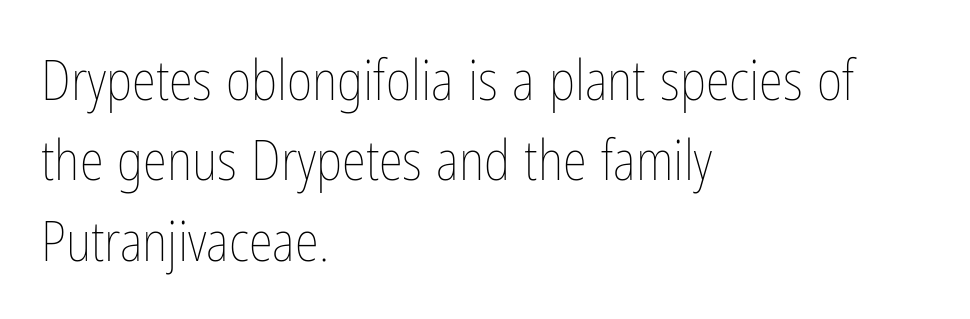
Q: Is the text bold? A: No.
Q: Is the text italic (slanted)? A: No, it is upright.
Q: Is the text underlined? A: No.
Q: How is the paragraph aligned? A: Left-aligned.
Q: Is the spacing between letters normal or unusually wide? A: Normal.
Q: Is the spacing between lines tight, normal or loose? A: Normal.
Q: Width (condensed, normal, or wide)? A: Condensed.
Q: Stroke contrast? A: Low.
Q: x-height? A: Medium.
Q: Monospaced? A: No.
